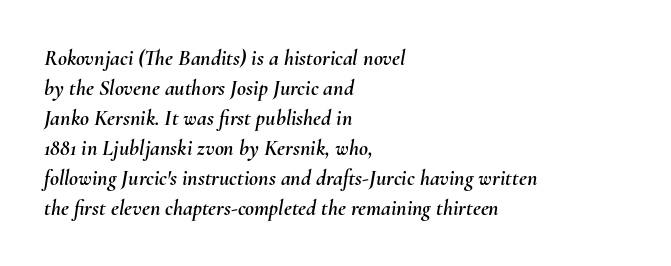
{"italic": "yes", "lean": "right", "slant_degrees": 10, "underline": "no", "align": "left", "line_spacing": "normal", "line_spacing_ratio": 1.36, "letter_spacing": "normal", "letter_spacing_em": 0.0, "glyph_px": 22}
